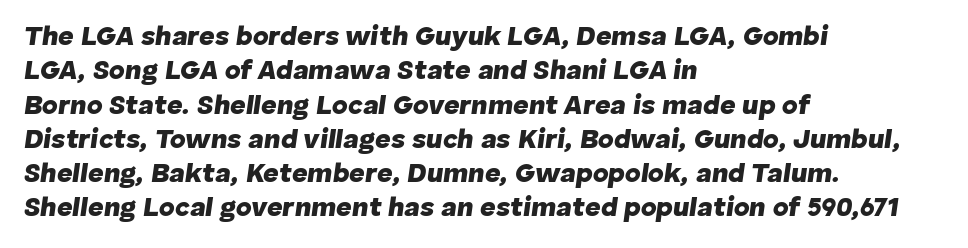
{"italic": "yes", "lean": "right", "slant_degrees": 8, "bold": "yes", "underline": "no", "align": "left", "line_spacing": "normal", "line_spacing_ratio": 1.27, "letter_spacing": "normal", "letter_spacing_em": 0.0, "glyph_px": 27}
